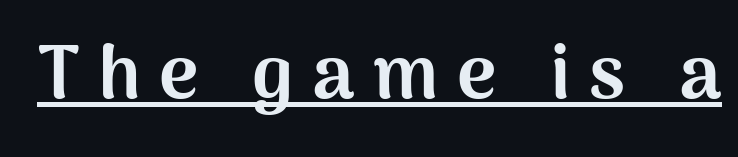
Q: Is the text bold? A: Yes.
Q: Is the text italic (slanted)? A: No, it is upright.
Q: Is the typeface a serif or a sans-serif typeface? A: Sans-serif.
Q: Is the text underlined? A: Yes.
Q: Is the spacing between letters normal or unusually wide? A: Unusually wide.
Q: Width (condensed, normal, or wide)? A: Normal.
Q: Stroke contrast? A: Medium.
Q: x-height? A: Medium.
Q: Monospaced? A: No.
